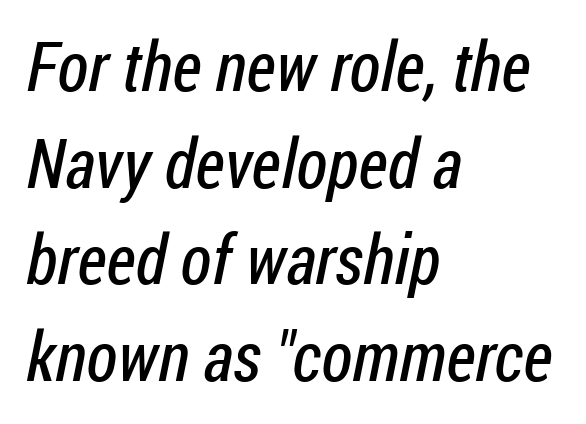
The weight tops out at a normal text grade. Does the copy run flush right? No — it runs flush left. You could call the tracking neutral — neither tight nor loose. The passage shown stacks its lines at a standard gap. The rendering uses natural spacing where letterforms have individual widths. Lines of text with bare space underneath.
